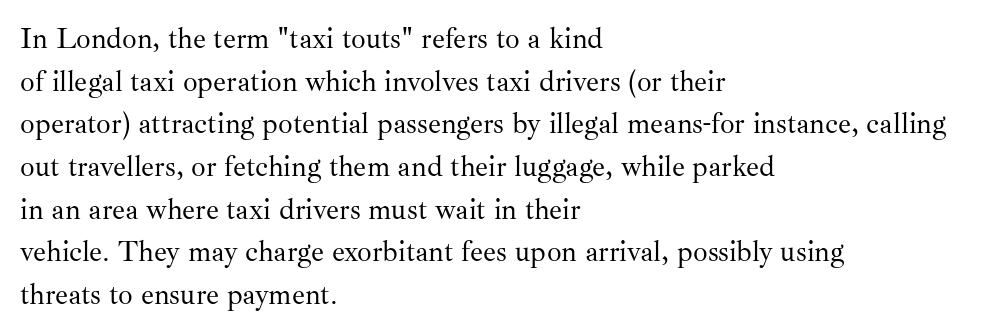
Observe the serifs anchoring each vertical stroke in this sample. The face used here is proportionally spaced, like ordinary book or web type. Style check: upright. Stems and bowls with no extra thickness — not bold. Leading matches the norm, producing a regular column. Check under the words: just untouched page.
